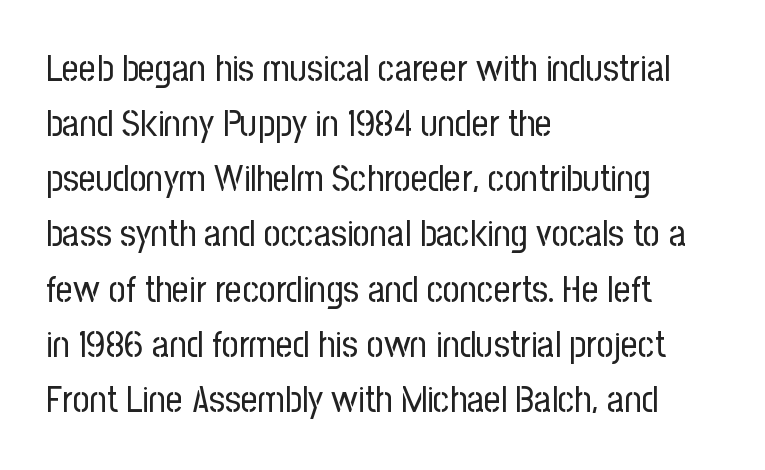
Q: Is the text bold? A: No.
Q: Is the text italic (slanted)? A: No, it is upright.
Q: Is the typeface a serif or a sans-serif typeface? A: Sans-serif.
Q: Is the text underlined? A: No.
Q: How is the paragraph aligned? A: Left-aligned.
Q: Is the spacing between letters normal or unusually wide? A: Normal.
Q: Is the spacing between lines tight, normal or loose? A: Normal.
Q: Width (condensed, normal, or wide)? A: Condensed.
Q: Stroke contrast? A: Low.
Q: x-height? A: Medium.
Q: Monospaced? A: No.
